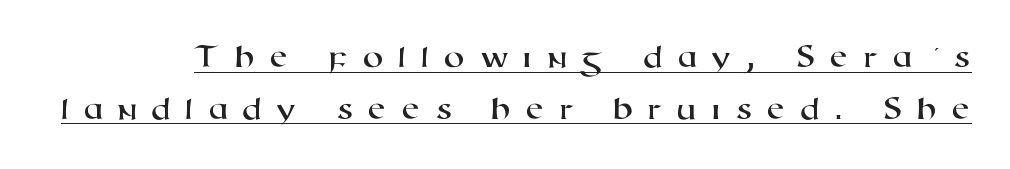
The image shows 33 px wide sans-serif type; set normal line spacing (1.57x), unusually wide letter spacing (+0.44 em), underlined; high stroke contrast and a medium x-height.
